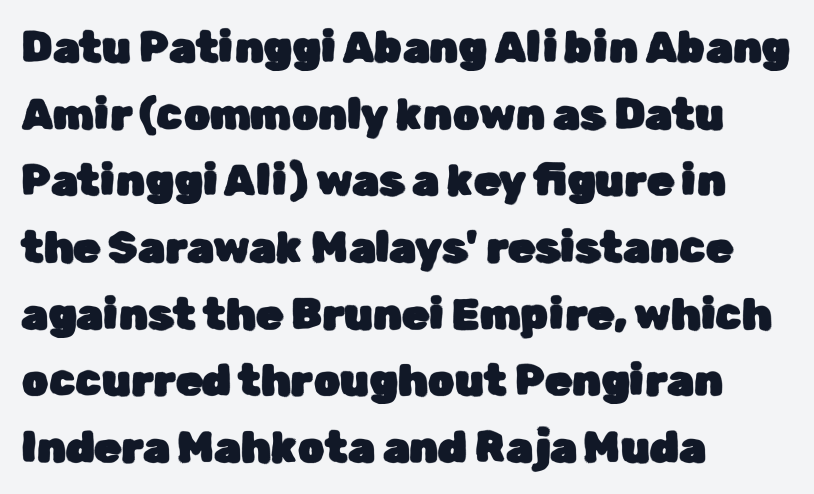
Character widths vary here, with narrow letters taking less room than wide ones. Clear beneath every line of the passage. Posture: straight, roman, zero tilt. Each line starts at the same left margin while the right side varies. Nothing unusual about the tracking: characters are spaced as the font intends.
